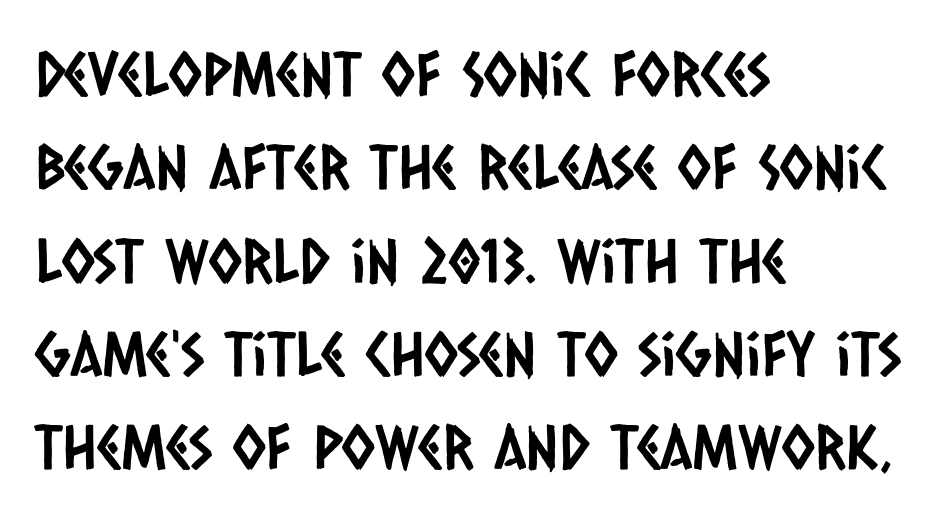
{"serif": "no", "width": "condensed", "stroke_contrast": "low", "x_height": "large", "monospaced": "no", "underline": "no", "align": "left", "line_spacing": "normal", "line_spacing_ratio": 1.53, "letter_spacing": "normal", "letter_spacing_em": 0.0, "glyph_px": 61}
